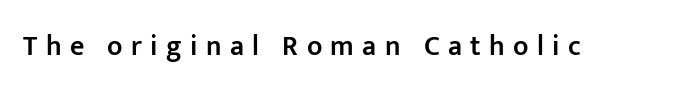
{"serif": "no", "italic": "no", "bold": "semi", "weight": "semibold", "width": "normal", "stroke_contrast": "low", "x_height": "medium", "monospaced": "no", "underline": "no", "letter_spacing": "wide", "letter_spacing_em": 0.3, "glyph_px": 28}
